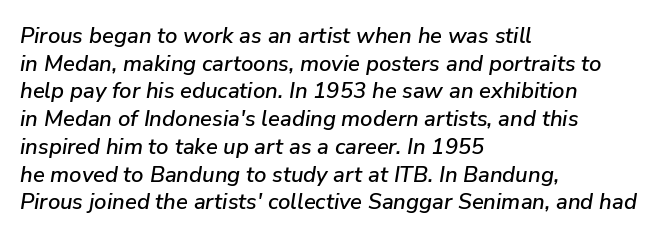
The designer left line spacing at the default. A clean baseline with only descenders dipping below it. Is the letter spacing exaggerated? No — it looks like the ordinary default. A classic flush-left, rag-right setting is used for this passage.
